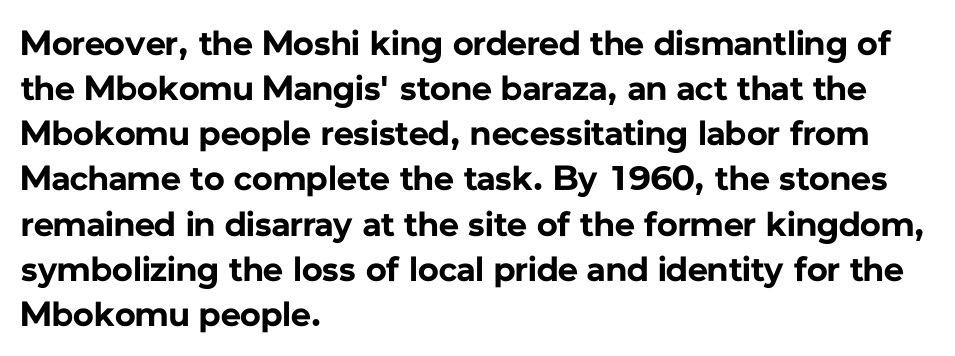
The image shows 35 px bold sans-serif type, upright; set left-aligned, normal line spacing (1.29x), normal letter spacing, not underlined; low stroke contrast and a medium x-height.
